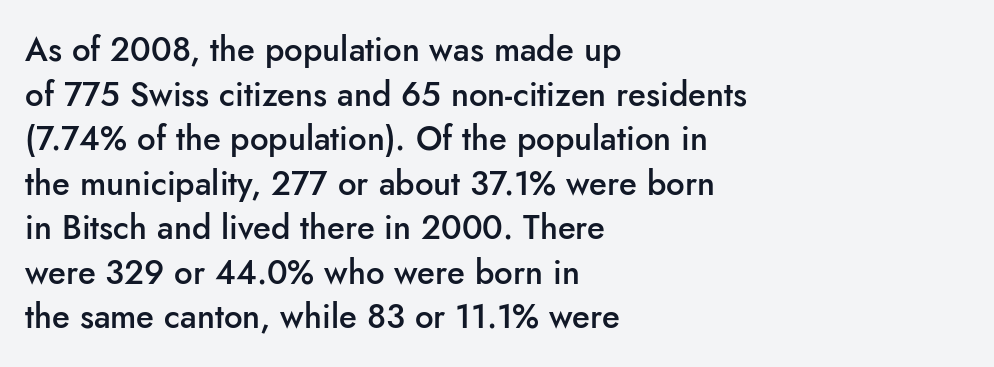
The image shows 33 px semibold sans-serif type, upright; set left-aligned, normal line spacing (1.35x), normal letter spacing, not underlined; low stroke contrast and a small x-height.
